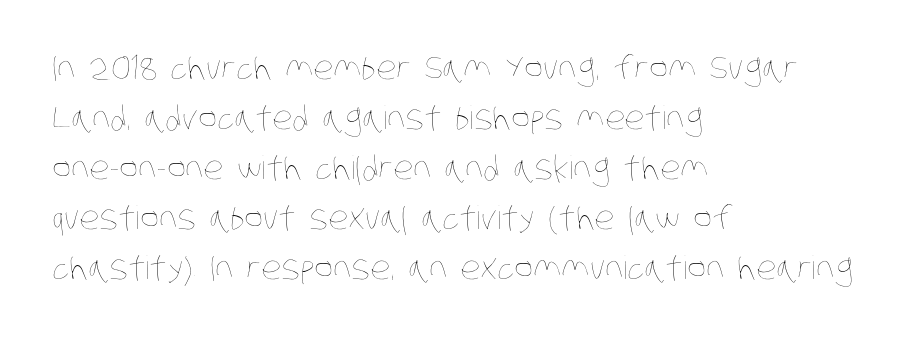
The space between consecutive lines is moderate. Caption: standard tracking, unaltered. The strokes carry an ordinary text weight at most. The gap between lines stays unmarked. Layout note: lines flush left.
